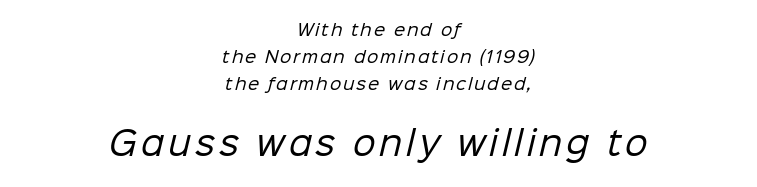
Is the lower block the larger one? Yes — the lower block carries the bigger type. The lines sit at an ordinary, default distance from one another. Stem width sits at or under what a default text font uses. Beneath every word, the page is bare. The face used here is proportionally spaced, like ordinary book or web type. The typeface chosen for these lines omits serifs.
